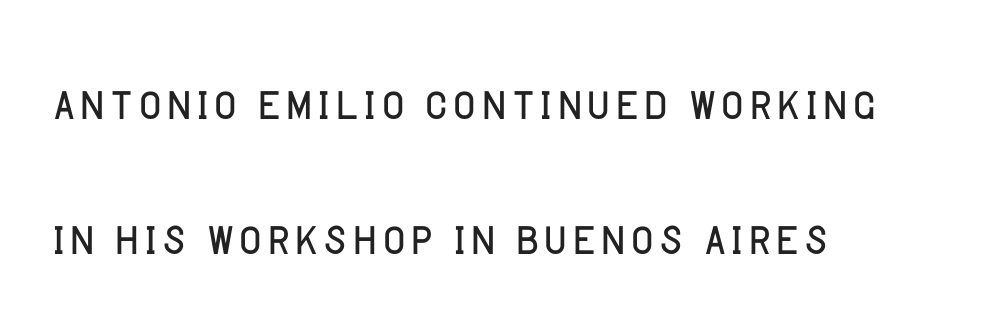
The image shows 62 px light sans-serif type, upright; set left-aligned, loose line spacing (2.18x), normal letter spacing, not underlined; low stroke contrast and a large x-height.
